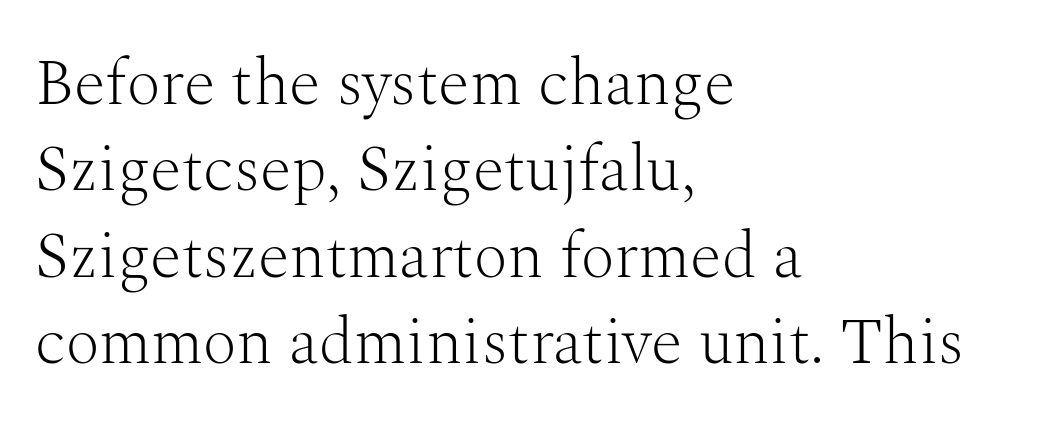
Q: Is the text bold? A: No.
Q: Is the text italic (slanted)? A: No, it is upright.
Q: Is the typeface a serif or a sans-serif typeface? A: Serif.
Q: Is the text underlined? A: No.
Q: How is the paragraph aligned? A: Left-aligned.
Q: Is the spacing between letters normal or unusually wide? A: Normal.
Q: Is the spacing between lines tight, normal or loose? A: Normal.
Q: Width (condensed, normal, or wide)? A: Normal.
Q: Stroke contrast? A: Medium.
Q: x-height? A: Medium.
Q: Monospaced? A: No.
